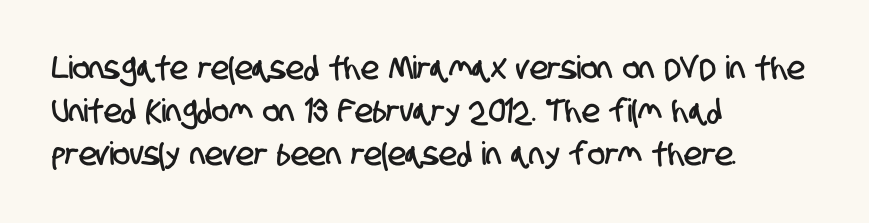
The image shows 32 px condensed sans-serif type; set left-aligned, normal line spacing (1.34x), normal letter spacing, not underlined; low stroke contrast and a large x-height.
